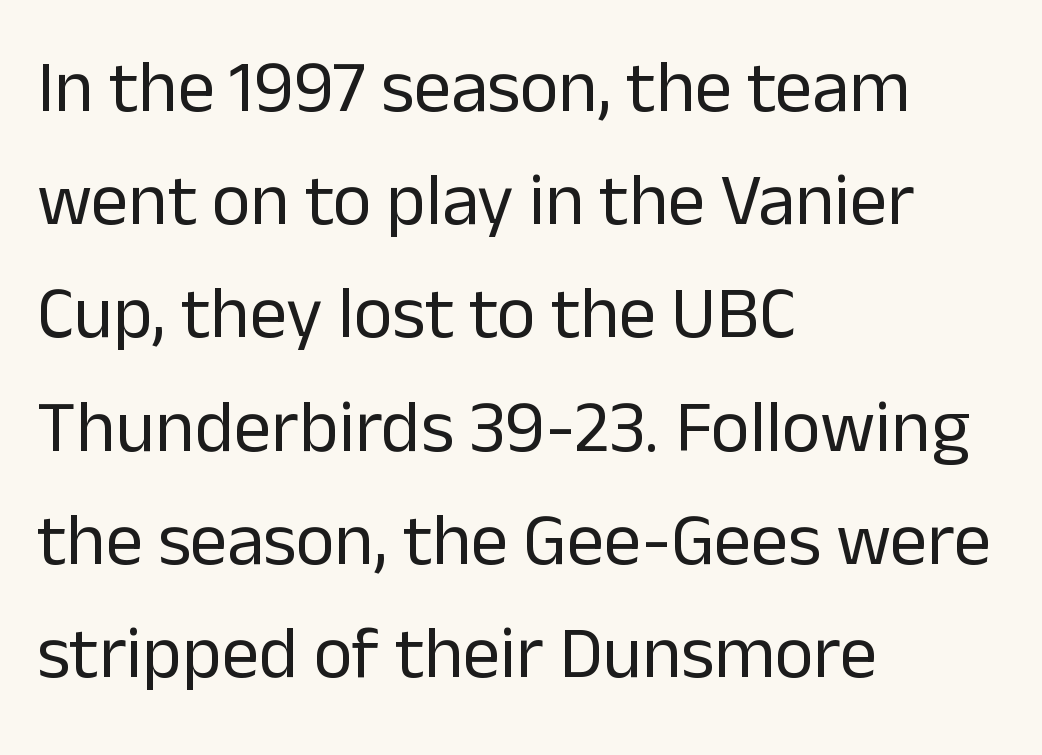
The image shows 74 px regular-weight sans-serif type, upright; set left-aligned, normal line spacing (1.53x), normal letter spacing, not underlined; low stroke contrast and a medium x-height.
